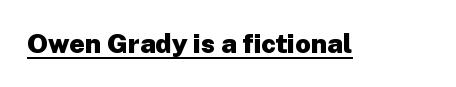
The letters stand straight up with perfectly vertical stems. Between one letter and the next there's only the usual sliver of space. Underlining? Definitely there. Strokes here are thick enough to call this a true bold.
